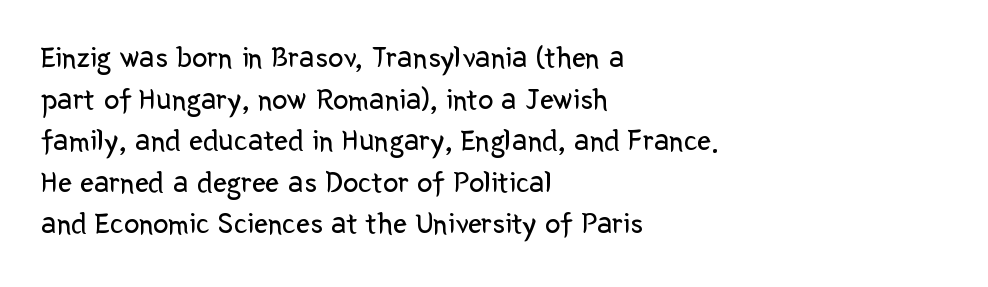
Here the glyphs are tracked normally, forming tight word shapes. Successive baselines arrive at the customary interval. The rendering uses natural spacing where letterforms have individual widths. Reading down the block, your eye returns to a fixed left position each line.
